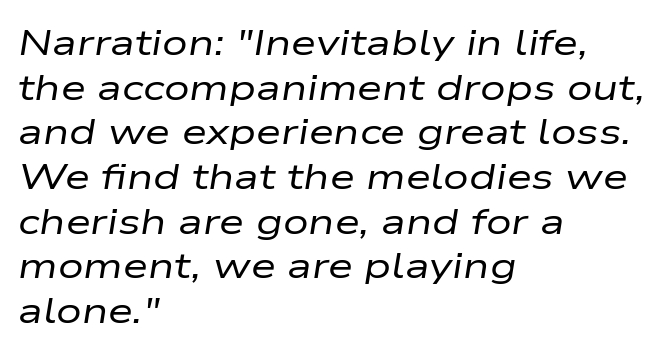
{"italic": "yes", "lean": "right", "slant_degrees": 9, "bold": "no", "weight": "regular", "width": "wide", "stroke_contrast": "low", "x_height": "medium", "monospaced": "no", "underline": "no", "align": "left", "line_spacing_ratio": 1.24, "letter_spacing": "normal", "letter_spacing_em": 0.0, "glyph_px": 36}
